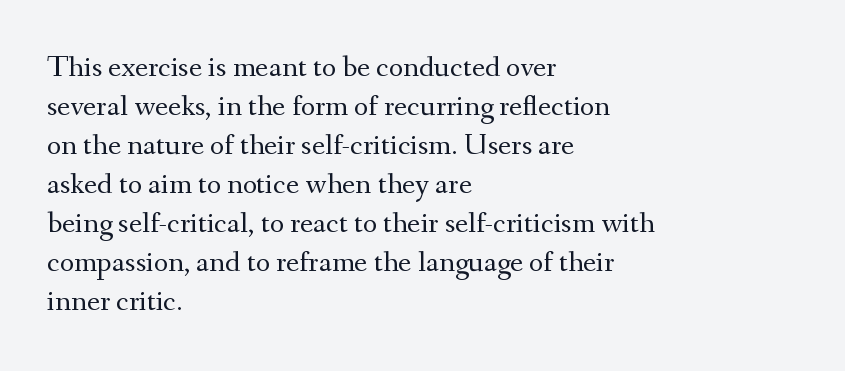
The image shows 31 px regular-weight serif type, upright; set left-aligned, normal line spacing (1.26x), normal letter spacing, not underlined; medium stroke contrast and a small x-height.
